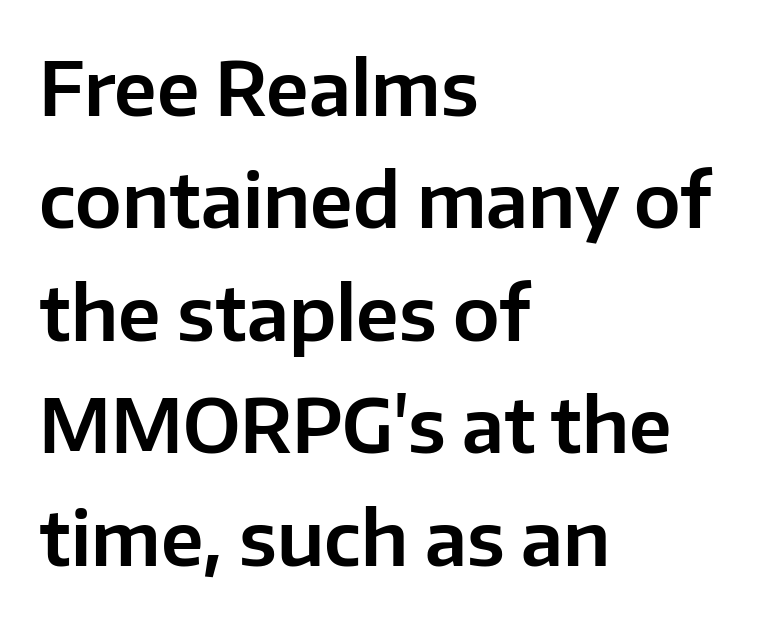
{"serif": "no", "italic": "no", "width": "normal", "stroke_contrast": "low", "x_height": "medium", "monospaced": "no", "underline": "no", "align": "left", "line_spacing": "normal", "line_spacing_ratio": 1.52, "letter_spacing": "normal", "letter_spacing_em": 0.0, "glyph_px": 74}
